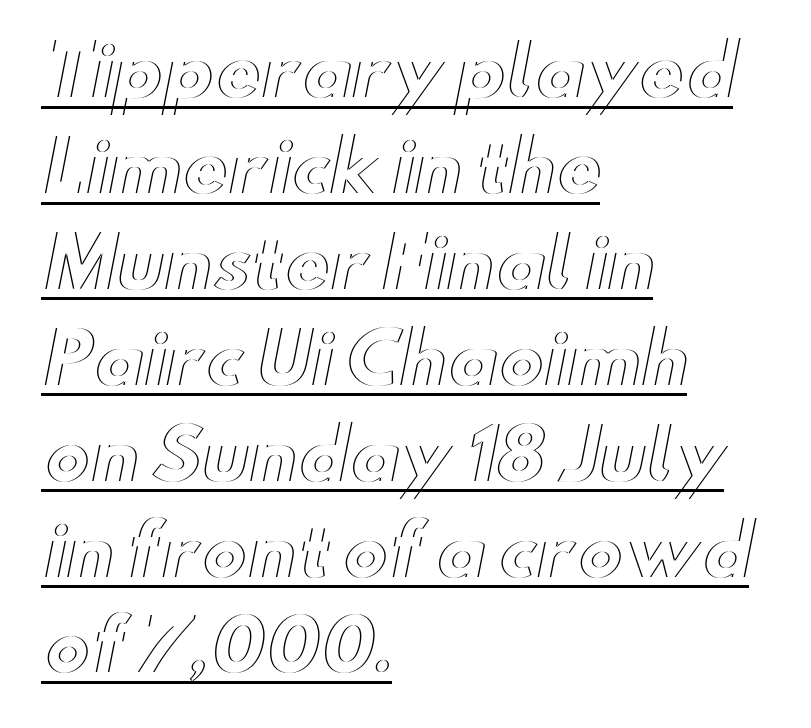
{"width": "wide", "x_height": "small", "monospaced": "no", "underline": "yes", "align": "left", "line_spacing": "normal", "line_spacing_ratio": 1.39, "letter_spacing": "normal", "letter_spacing_em": 0.0, "glyph_px": 69}
